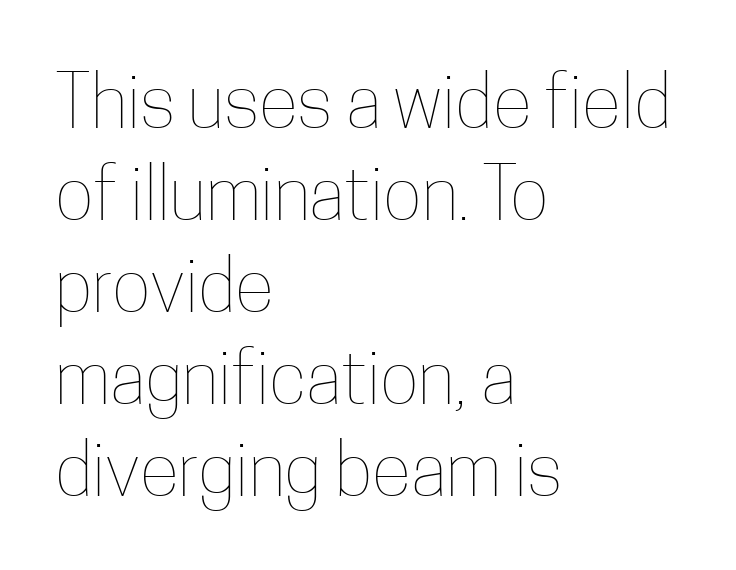
The image shows 73 px thin, condensed type, upright; set left-aligned, normal line spacing (1.26x), normal letter spacing, not underlined; low stroke contrast and a medium x-height.
